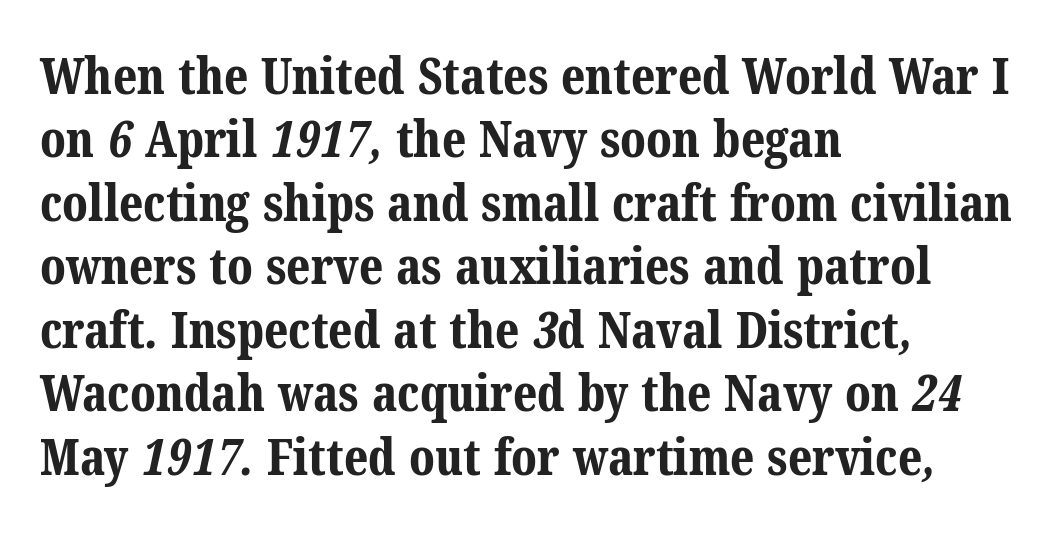
Q: Is the text bold? A: Yes.
Q: Is the typeface a serif or a sans-serif typeface? A: Serif.
Q: Is the text underlined? A: No.
Q: How is the paragraph aligned? A: Left-aligned.
Q: Is the spacing between letters normal or unusually wide? A: Normal.
Q: Is the spacing between lines tight, normal or loose? A: Normal.
Q: Width (condensed, normal, or wide)? A: Normal.
Q: Stroke contrast? A: Medium.
Q: x-height? A: Medium.
Q: Monospaced? A: No.
